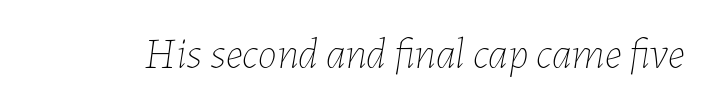
The image shows 43 px thin type, italic (leaning right); set normal letter spacing, not underlined; low stroke contrast and a medium x-height.
